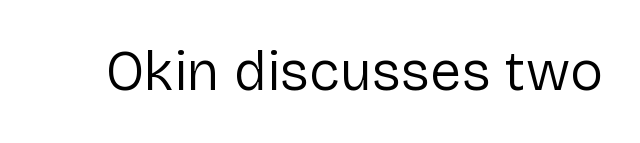
Check where the strokes stop: nothing finishes them off — pure sans. The rendering keeps characters at their native spacing. Lines of text with bare space underneath. No extra ink here — the face is not bold. You could not count columns in this text — the font is proportionally spaced. The axis of the letterforms is exactly vertical.
